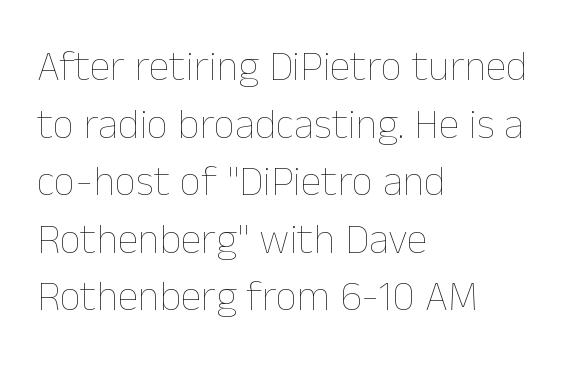
The image shows 42 px thin type, upright; set left-aligned, normal line spacing (1.37x), normal letter spacing, not underlined; low stroke contrast and a medium x-height.
